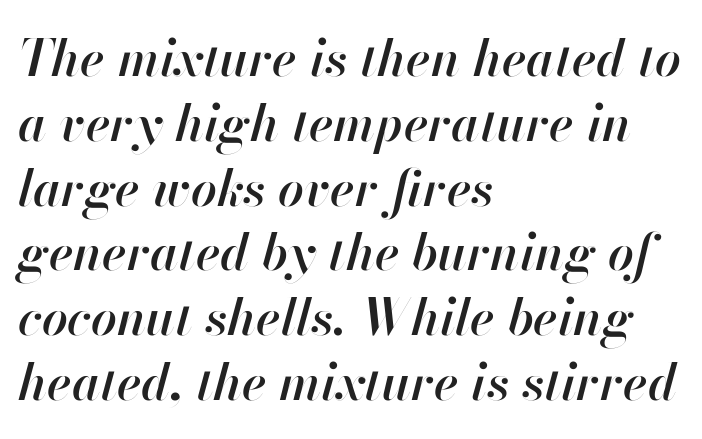
The image shows 51 px semibold type, italic (leaning right); set left-aligned, normal line spacing (1.27x), normal letter spacing, not underlined; high stroke contrast and a small x-height.
